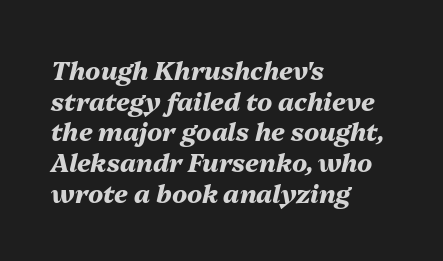
{"italic": "yes", "lean": "right", "slant_degrees": 13, "bold": "yes", "underline": "no", "align": "left", "line_spacing_ratio": 1.23, "letter_spacing": "normal", "letter_spacing_em": 0.0, "glyph_px": 25}
